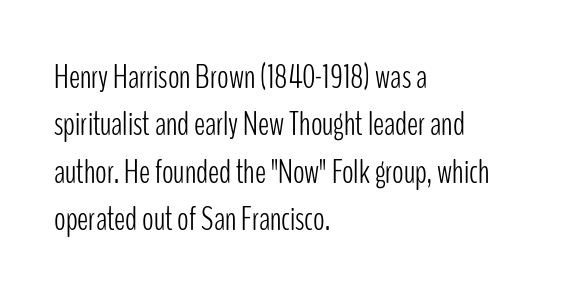
{"serif": "no", "italic": "no", "bold": "no", "weight": "light", "width": "condensed", "stroke_contrast": "low", "x_height": "medium", "monospaced": "no", "underline": "no", "align": "left", "line_spacing": "normal", "line_spacing_ratio": 1.39, "letter_spacing": "normal", "letter_spacing_em": 0.0, "glyph_px": 34}
